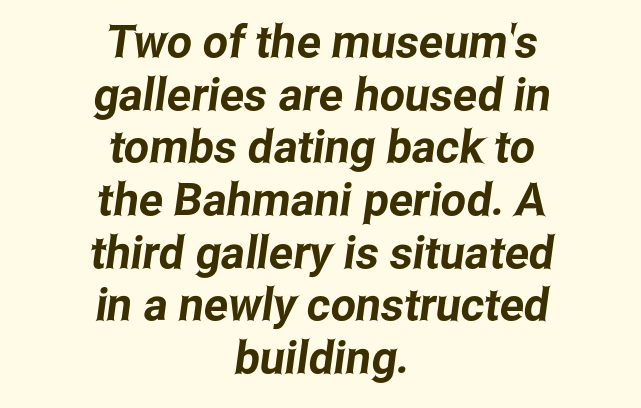
{"serif": "no", "width": "condensed", "stroke_contrast": "low", "x_height": "medium", "monospaced": "no", "underline": "no", "align": "center", "line_spacing_ratio": 1.17, "letter_spacing": "normal", "letter_spacing_em": 0.0, "glyph_px": 45}
